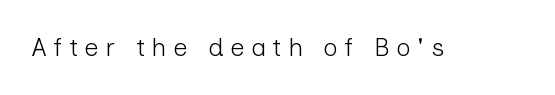
Q: Is the text bold? A: No.
Q: Is the text italic (slanted)? A: No, it is upright.
Q: Is the text underlined? A: No.
Q: Is the spacing between letters normal or unusually wide? A: Unusually wide.
